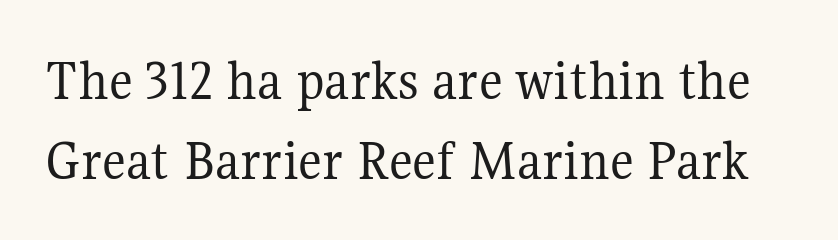
{"serif": "yes", "italic": "no", "bold": "no", "weight": "regular", "width": "normal", "stroke_contrast": "medium", "x_height": "medium", "monospaced": "no", "underline": "no", "line_spacing": "normal", "line_spacing_ratio": 1.36, "letter_spacing": "normal", "letter_spacing_em": 0.0, "glyph_px": 59}
